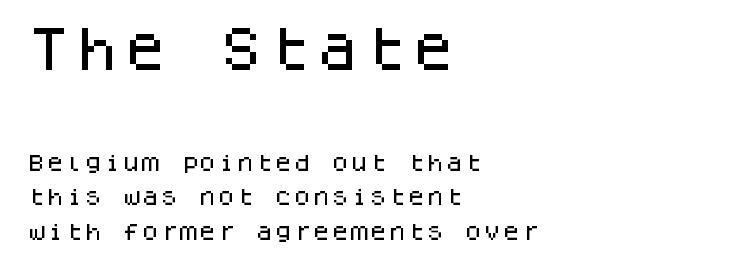
{"serif": "no", "italic": "no", "width": "normal", "stroke_contrast": "low", "x_height": "large", "monospaced": "yes", "underline": "no", "align": "left", "line_spacing_ratio": 1.82, "letter_spacing": "normal", "letter_spacing_em": 0.0, "larger_block": "first", "size_ratio": 2.53, "glyph_px": 48}
